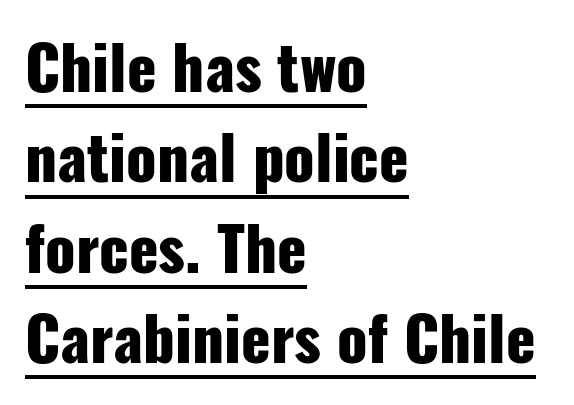
Character widths vary here, with narrow letters taking less room than wide ones. Does the copy run flush right? No — it runs flush left. Students, this is bold: see how much ink each stroke carries. Notice how the stems are strictly vertical — no italics here. In terms of leading, this rendering sits right in the middle. Short note: letters normally spaced.
